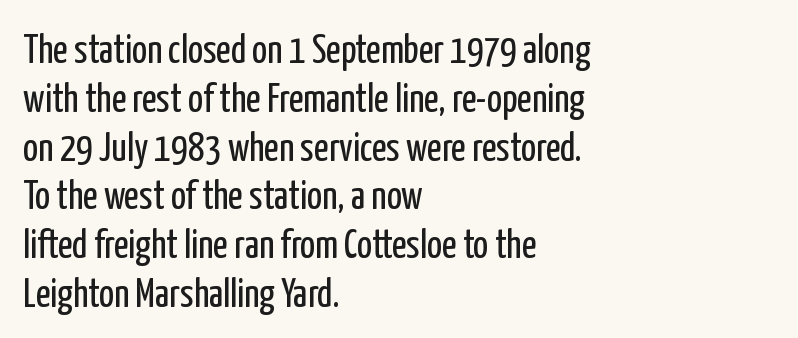
The image shows 40 px regular-weight, condensed sans-serif type, upright; set left-aligned, line spacing 1.22x, normal letter spacing, not underlined; low stroke contrast and a medium x-height.
